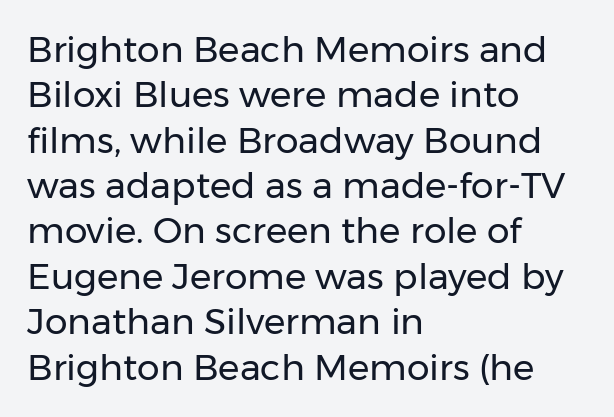
Q: Is the text bold? A: No.
Q: Is the text italic (slanted)? A: No, it is upright.
Q: Is the typeface a serif or a sans-serif typeface? A: Sans-serif.
Q: Is the text underlined? A: No.
Q: How is the paragraph aligned? A: Left-aligned.
Q: Is the spacing between letters normal or unusually wide? A: Normal.
Q: Is the spacing between lines tight, normal or loose? A: Normal.
Q: Width (condensed, normal, or wide)? A: Normal.
Q: Stroke contrast? A: Low.
Q: x-height? A: Medium.
Q: Monospaced? A: No.
